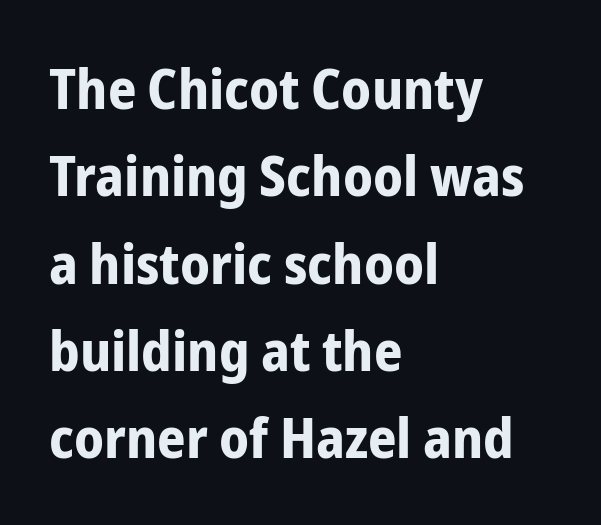
{"serif": "no", "italic": "no", "bold": "yes", "weight": "bold", "width": "condensed", "stroke_contrast": "low", "x_height": "medium", "monospaced": "no", "underline": "no", "align": "left", "line_spacing": "normal", "line_spacing_ratio": 1.56, "letter_spacing": "normal", "letter_spacing_em": 0.0, "glyph_px": 56}
